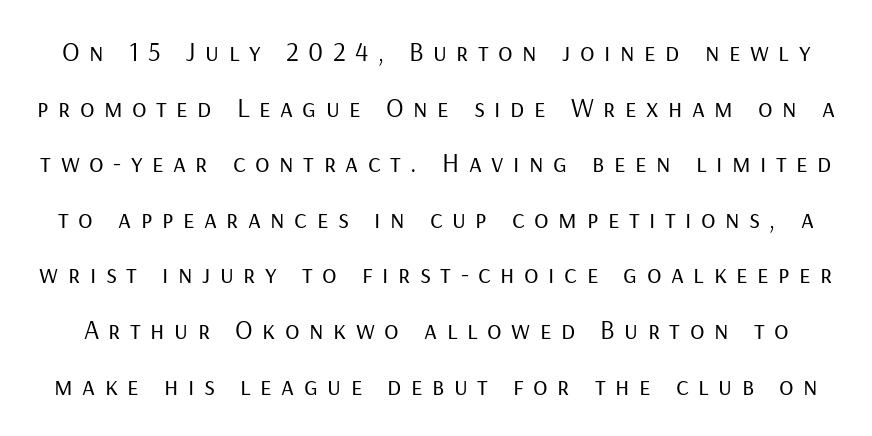
Is the type heavy? It reads as light-to-regular instead. The tracking jumps out immediately: characters are airy and widely separated. Upright lettering throughout. The area under the type is left untouched. A typesetter would call this leading open, well beyond the default.
